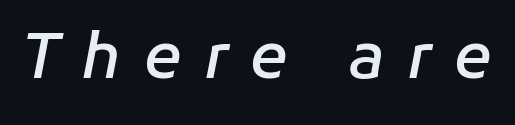
The image shows 62 px semibold type, italic (leaning right); set unusually wide letter spacing (+0.36 em), not underlined; low stroke contrast and a medium x-height.
